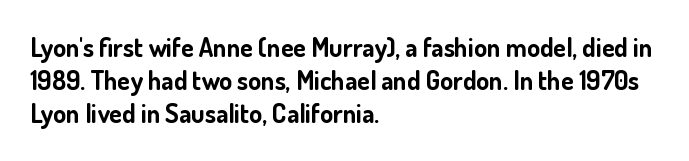
Q: Is the text bold? A: Yes.
Q: Is the text italic (slanted)? A: No, it is upright.
Q: Is the text underlined? A: No.
Q: How is the paragraph aligned? A: Left-aligned.
Q: Is the spacing between letters normal or unusually wide? A: Normal.
Q: Is the spacing between lines tight, normal or loose? A: Normal.
